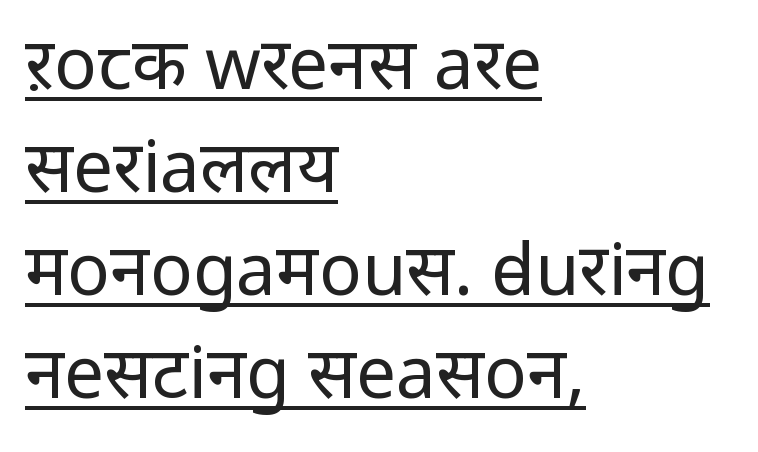
Q: Is the text bold? A: No.
Q: Is the text italic (slanted)? A: No, it is upright.
Q: Is the typeface a serif or a sans-serif typeface? A: Sans-serif.
Q: Is the text underlined? A: Yes.
Q: How is the paragraph aligned? A: Left-aligned.
Q: Is the spacing between letters normal or unusually wide? A: Normal.
Q: Is the spacing between lines tight, normal or loose? A: Normal.
Q: Width (condensed, normal, or wide)? A: Normal.
Q: Stroke contrast? A: Low.
Q: x-height? A: Medium.
Q: Monospaced? A: No.
